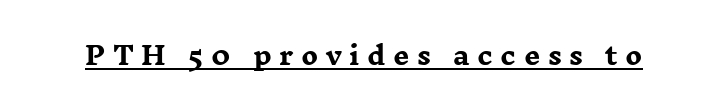
{"italic": "no", "bold": "yes", "underline": "yes", "letter_spacing": "wide", "letter_spacing_em": 0.3, "glyph_px": 25}
